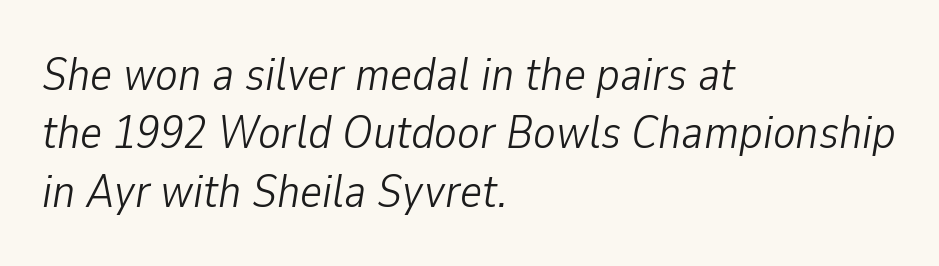
The image shows 47 px light, condensed type, italic (leaning right); set left-aligned, line spacing 1.24x, normal letter spacing, not underlined; low stroke contrast and a medium x-height.
